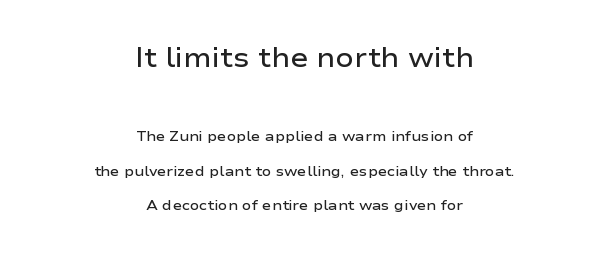
Q: Is the text bold? A: Semi-bold.
Q: Is the text italic (slanted)? A: No, it is upright.
Q: Is the text underlined? A: No.
Q: How is the paragraph aligned? A: Centered.
Q: Is the spacing between letters normal or unusually wide? A: Normal.
Q: Is the spacing between lines tight, normal or loose? A: Loose.
Q: Which block of text is set in a larger size, the first (top) or the second (bottom)? A: The first (top) one.
